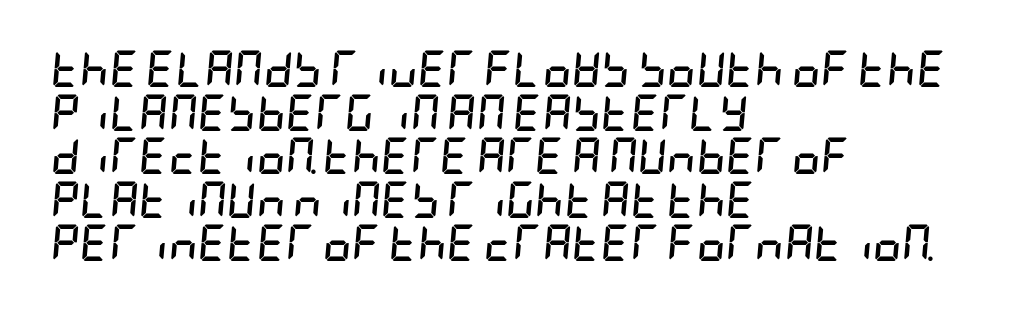
The image shows 36 px semibold, condensed type, italic (leaning right); set left-aligned, line spacing 1.21x, normal letter spacing, not underlined; low stroke contrast and a large x-height.
